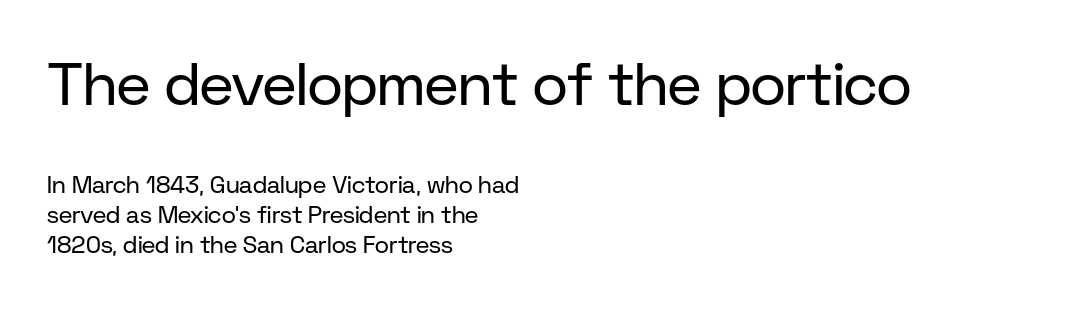
The image shows 60 px regular-weight sans-serif type, upright; set left-aligned, line spacing 1.24x, normal letter spacing, not underlined; the first (top) block is 2.5x larger; low stroke contrast and a medium x-height.
